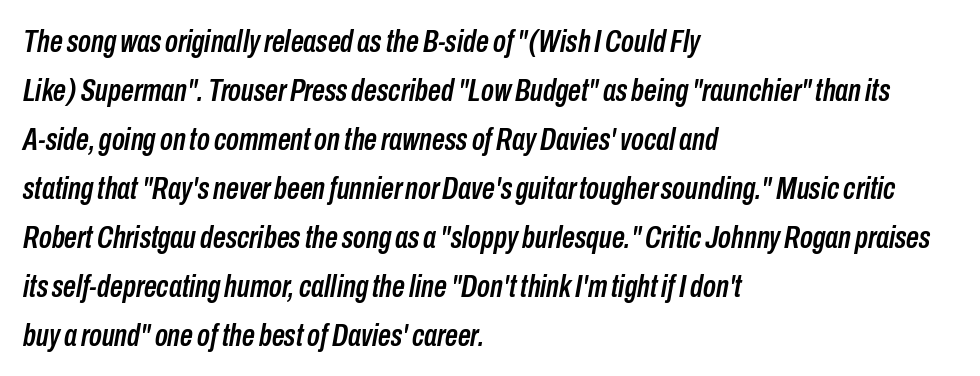
Q: Is the text italic (slanted)? A: Yes, it leans right by about 10 degrees.
Q: Is the text underlined? A: No.
Q: How is the paragraph aligned? A: Left-aligned.
Q: Is the spacing between letters normal or unusually wide? A: Normal.
Q: Is the spacing between lines tight, normal or loose? A: Normal.
Q: Width (condensed, normal, or wide)? A: Condensed.
Q: Stroke contrast? A: Low.
Q: x-height? A: Medium.
Q: Monospaced? A: No.
